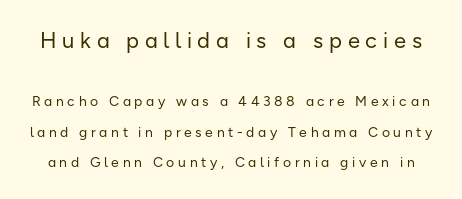
Between these two stacked blocks, the higher one wins on size. A light-to-regular cut is what we see here. Nobody drew a line under any word here. Notice how the stems are strictly vertical — no italics here.
